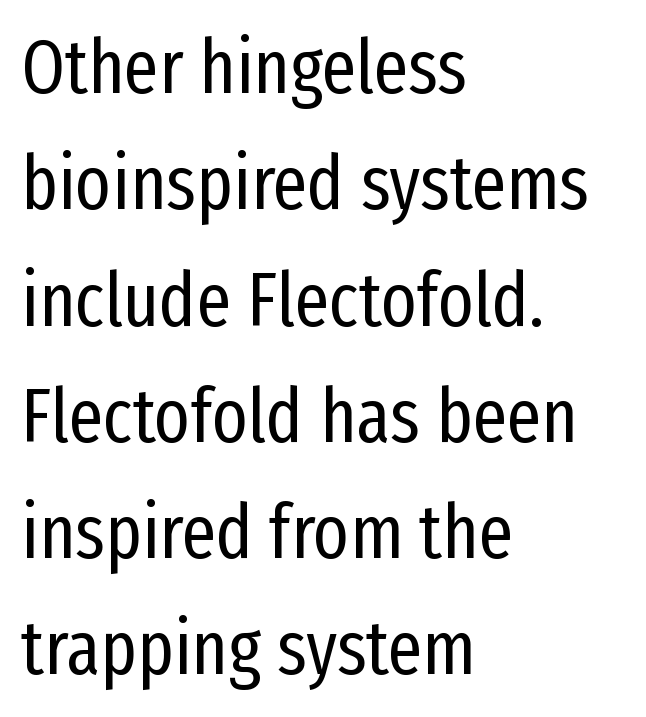
{"serif": "no", "italic": "no", "bold": "no", "weight": "regular", "width": "condensed", "stroke_contrast": "low", "x_height": "medium", "monospaced": "no", "underline": "no", "align": "left", "line_spacing": "normal", "line_spacing_ratio": 1.53, "letter_spacing": "normal", "letter_spacing_em": 0.0, "glyph_px": 76}
